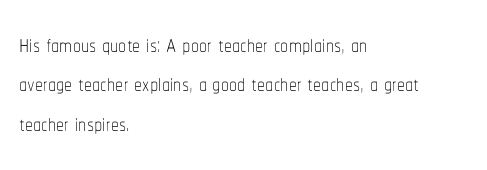
The image shows 32 px thin, condensed type, upright; set left-aligned, line spacing 1.23x, normal letter spacing, not underlined; low stroke contrast and a medium x-height.
